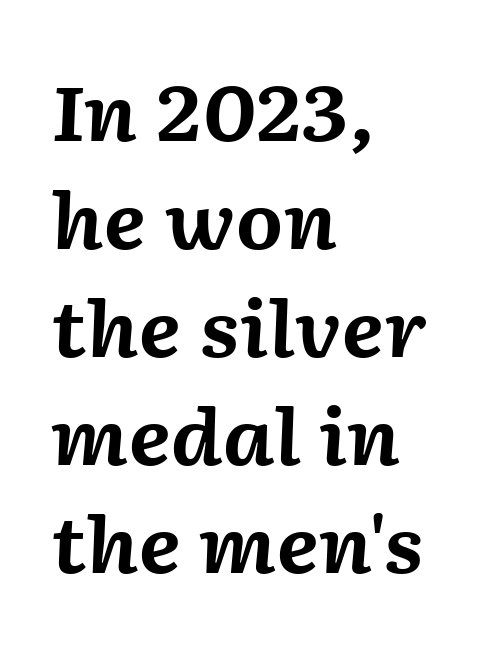
{"italic": "yes", "lean": "right", "slant_degrees": 2, "bold": "yes", "weight": "bold", "width": "normal", "stroke_contrast": "medium", "x_height": "medium", "monospaced": "no", "underline": "no", "align": "left", "line_spacing": "normal", "line_spacing_ratio": 1.42, "letter_spacing": "normal", "letter_spacing_em": 0.0, "glyph_px": 76}
